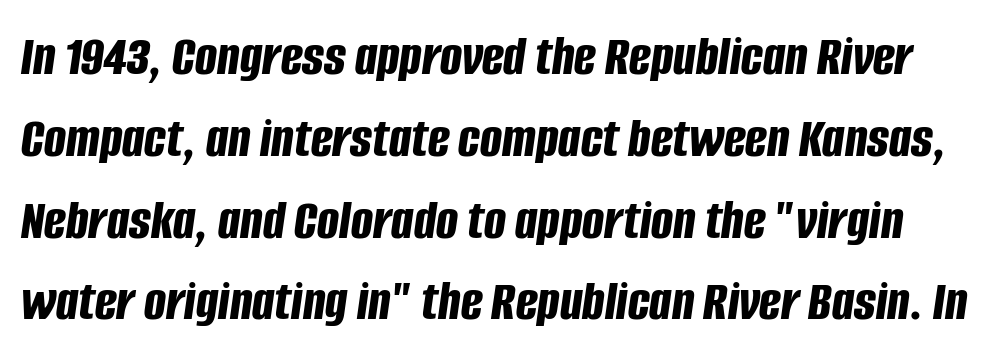
Has an underline been added? It has not. The line-height multiplier appears to be the usual default. Character widths vary here, with narrow letters taking less room than wide ones. The typography opts for an oblique posture over an upright one. What weight is shown? A full bold with thick strokes.
